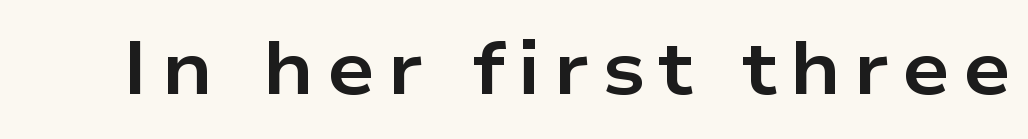
The image shows 75 px bold, wide sans-serif type, upright; set not underlined; low stroke contrast and a medium x-height.
